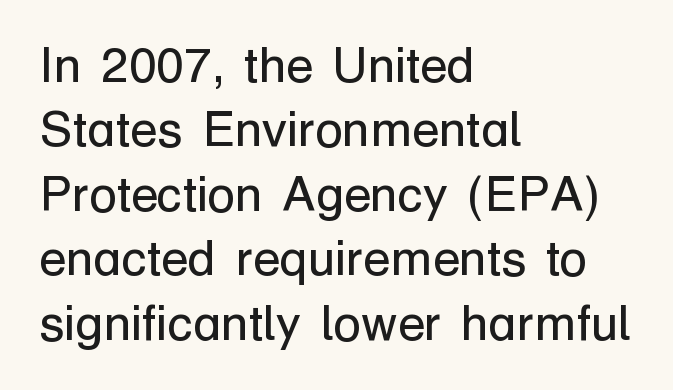
The characters are drawn with everyday or finer stroke widths. Nothing unusual about the tracking: characters are spaced as the font intends. Is there any slant? The stems are plumb. Notice how descenders clear the ascenders below comfortably — that's standard leading. This rendering employs a face without finishing strokes, i.e., a sans-serif. Note the varied advance widths — an 'i' is clearly narrower than an 'm'.
